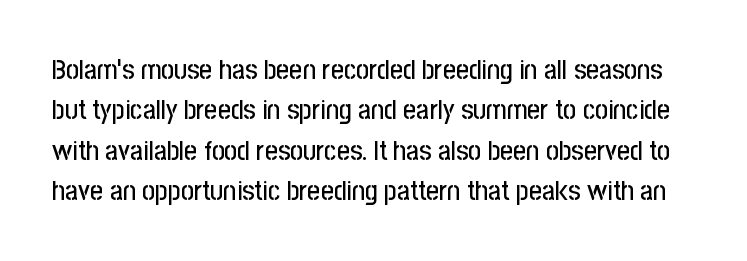
Q: Is the text italic (slanted)? A: No, it is upright.
Q: Is the typeface a serif or a sans-serif typeface? A: Sans-serif.
Q: Is the text underlined? A: No.
Q: Is the spacing between letters normal or unusually wide? A: Normal.
Q: Is the spacing between lines tight, normal or loose? A: Normal.
Q: Width (condensed, normal, or wide)? A: Condensed.
Q: Stroke contrast? A: Low.
Q: x-height? A: Medium.
Q: Monospaced? A: No.
